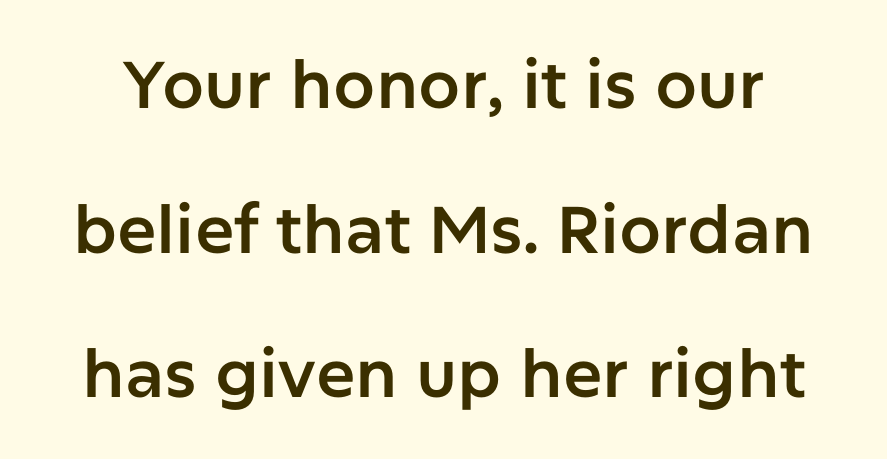
Q: Is the text italic (slanted)? A: No, it is upright.
Q: Is the typeface a serif or a sans-serif typeface? A: Sans-serif.
Q: Is the text underlined? A: No.
Q: Is the spacing between letters normal or unusually wide? A: Normal.
Q: Is the spacing between lines tight, normal or loose? A: Loose.
Q: Width (condensed, normal, or wide)? A: Normal.
Q: Stroke contrast? A: Low.
Q: x-height? A: Medium.
Q: Monospaced? A: No.
